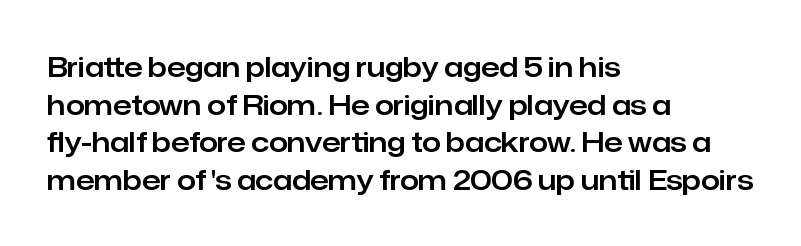
The image shows 27 px text type, upright; set left-aligned, normal line spacing (1.39x), normal letter spacing, not underlined.
